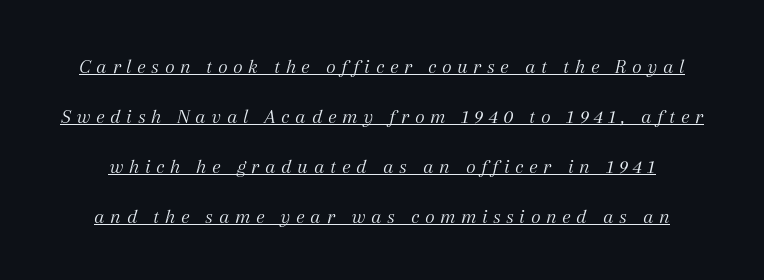
Q: Is the text bold? A: No.
Q: Is the text italic (slanted)? A: Yes, it leans right by about 12 degrees.
Q: Is the text underlined? A: Yes.
Q: Is the spacing between letters normal or unusually wide? A: Unusually wide.
Q: Is the spacing between lines tight, normal or loose? A: Loose.
